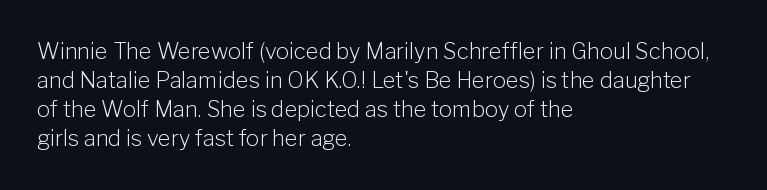
Q: Is the text bold? A: No.
Q: Is the text italic (slanted)? A: No, it is upright.
Q: Is the text underlined? A: No.
Q: How is the paragraph aligned? A: Left-aligned.
Q: Is the spacing between letters normal or unusually wide? A: Normal.
Q: Is the spacing between lines tight, normal or loose? A: Normal.
